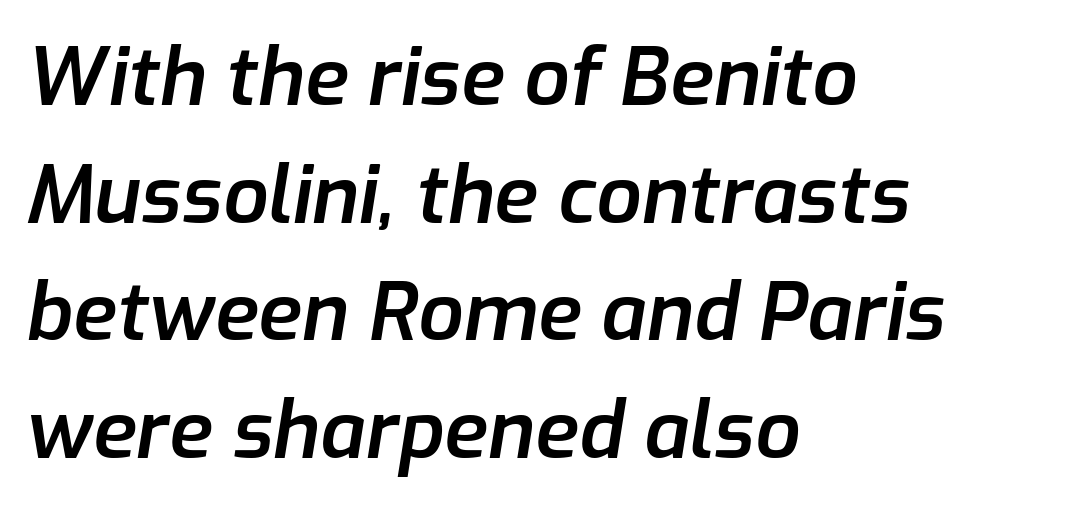
{"italic": "yes", "lean": "right", "slant_degrees": 9, "bold": "semi", "weight": "semibold", "width": "normal", "stroke_contrast": "low", "x_height": "medium", "monospaced": "no", "underline": "no", "align": "left", "line_spacing": "normal", "line_spacing_ratio": 1.47, "letter_spacing": "normal", "letter_spacing_em": 0.0, "glyph_px": 80}
